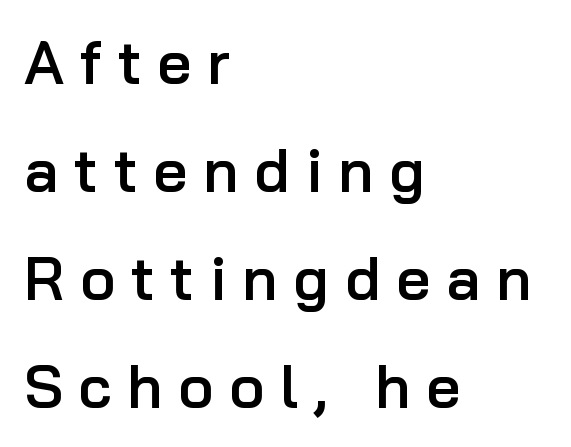
Clear beneath every line of the passage. Is this a fixed-width face? No — the glyphs have proportional, varying widths. In terms of letterspacing, this is a distinctly airy, spread setting. Alignment: flush left.
